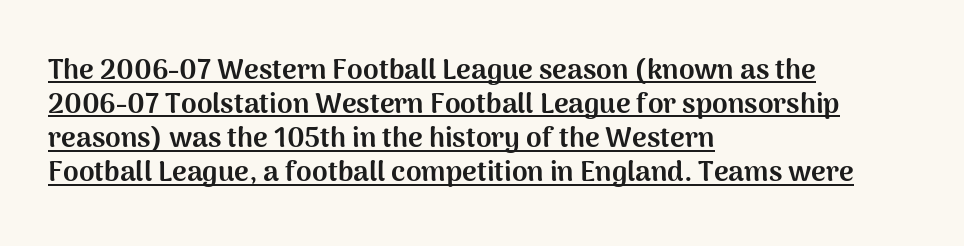
{"serif": "no", "italic": "no", "bold": "yes", "weight": "bold", "width": "normal", "stroke_contrast": "medium", "x_height": "medium", "monospaced": "no", "underline": "yes", "align": "left", "line_spacing_ratio": 1.22, "letter_spacing": "normal", "letter_spacing_em": 0.0, "glyph_px": 28}
